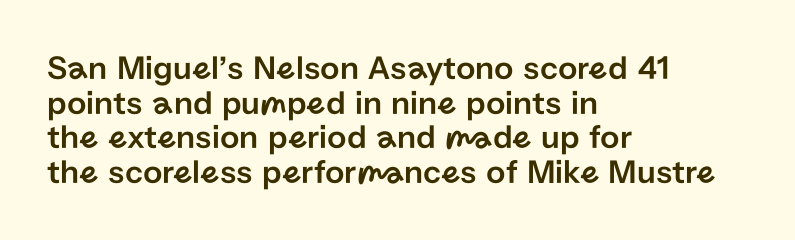
A typesetter would call this zero additional tracking. Decoration check: the copy has no underline. Leading is clearly below the norm, producing a dense column. The typeface chosen for these lines omits serifs.
